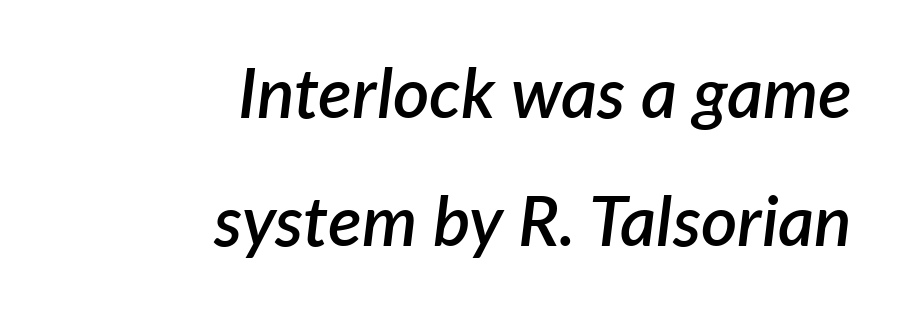
{"italic": "yes", "lean": "right", "slant_degrees": 7, "bold": "semi", "weight": "semibold", "width": "normal", "stroke_contrast": "low", "x_height": "medium", "monospaced": "no", "underline": "no", "align": "right", "line_spacing_ratio": 1.83, "letter_spacing": "normal", "letter_spacing_em": 0.0, "glyph_px": 70}
